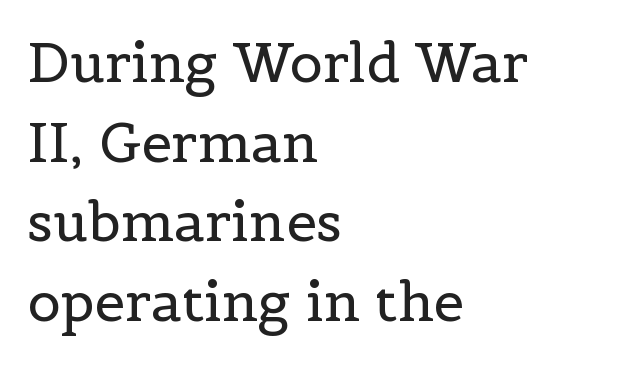
The weight would be labelled regular, book, light, or lighter still. When letters stand straight like this, we call the style roman or upright. Leading matches the norm, producing a regular column. The paragraph has a hard left edge and a soft right edge.
